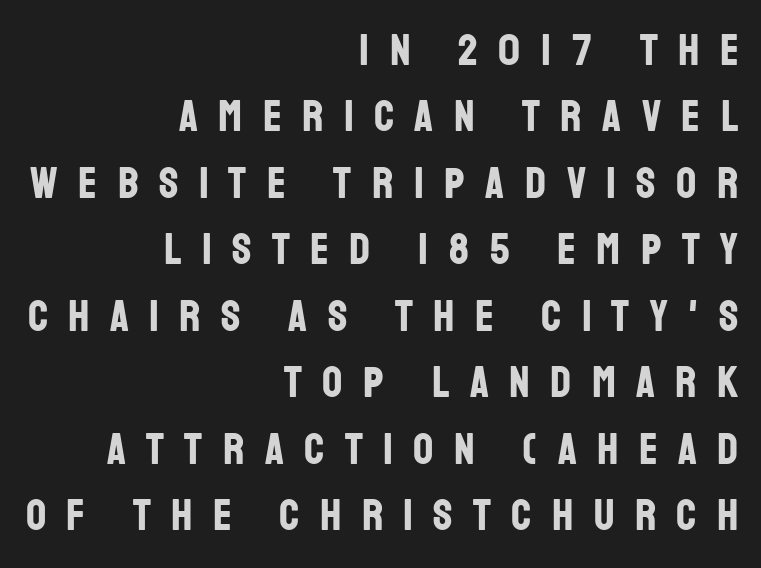
Students, this is bold: see how much ink each stroke carries. Notice how the stems are strictly vertical — no italics here. The type is letterspaced generously, with wide tracking. A sans-serif font was chosen for this passage. Varying glyph widths throughout — classic text-font behaviour. Unmarked baselines from the first word to the last.
